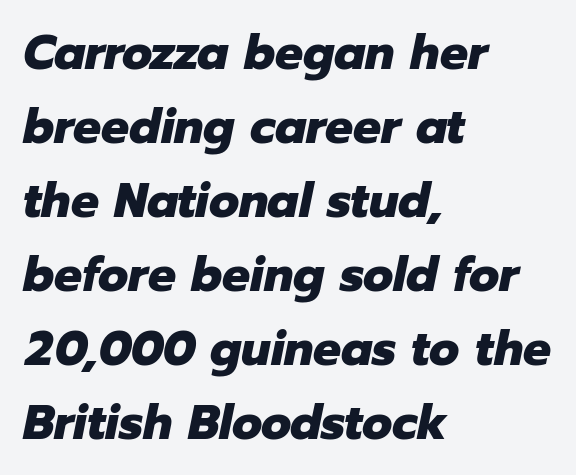
The tracking reads as untouched default to a designer's eye. Has an underline been added? It has not. The ragged edge is on the right, which tells us the setting is flush left. The strokes are fattened all the way to bold. Evenly set lines give the paragraph a standard silhouette. Note the varied advance widths — an 'i' is clearly narrower than an 'm'.
